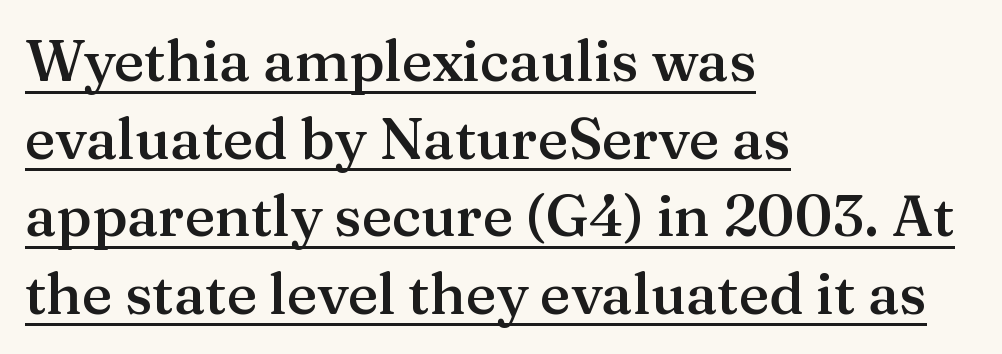
The setting favours the left margin, as ordinary paragraphs usually do. To sum up the face: it has serifs. The block of text has a typical density, with ordinary space between rows. This rendering features underlined lettering. Nobody touched the tracking dial on this one.
